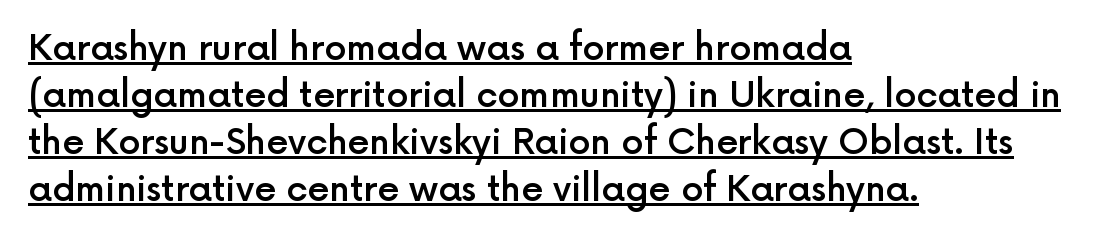
The rendering keeps characters at their native spacing. The rendering uses natural spacing where letterforms have individual widths. In terms of weight, the rendering is demibold, just under bold. The font's upright variant was chosen for this text. The rag falls on the right side of this text block.
